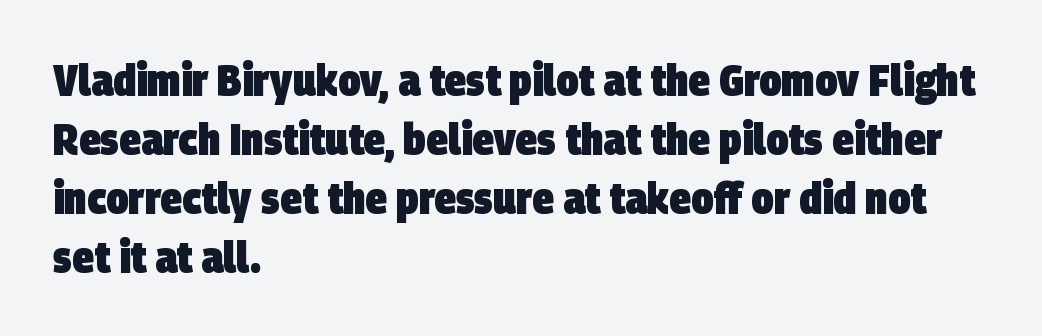
Q: Is the text bold? A: Yes.
Q: Is the typeface a serif or a sans-serif typeface? A: Sans-serif.
Q: Is the text underlined? A: No.
Q: How is the paragraph aligned? A: Left-aligned.
Q: Is the spacing between letters normal or unusually wide? A: Normal.
Q: Is the spacing between lines tight, normal or loose? A: Normal.
Q: Width (condensed, normal, or wide)? A: Condensed.
Q: Stroke contrast? A: Low.
Q: x-height? A: Large.
Q: Monospaced? A: No.
